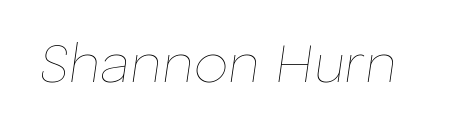
Yep, that's italic — everything's leaning. Here the designer chose a conventional face with non-uniform glyph widths. Check the space under the baseline: it is left empty. Nothing heavy about these letters — not bold at all.
